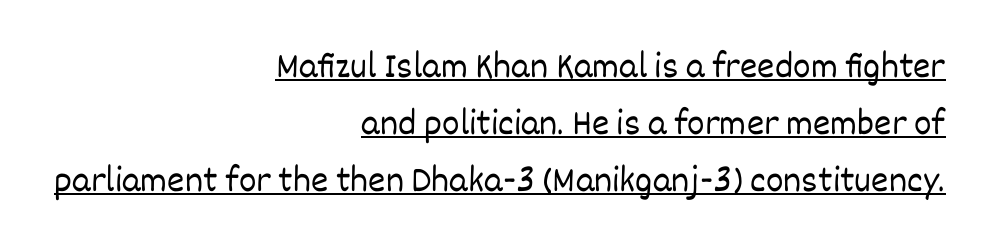
In terms of letterspacing, this is plain default setting. This block has exactly the height ordinary leading produces. Notice how the stems are strictly vertical — no italics here. Each letter keeps its own natural width here, so spacing adapts to shape.
